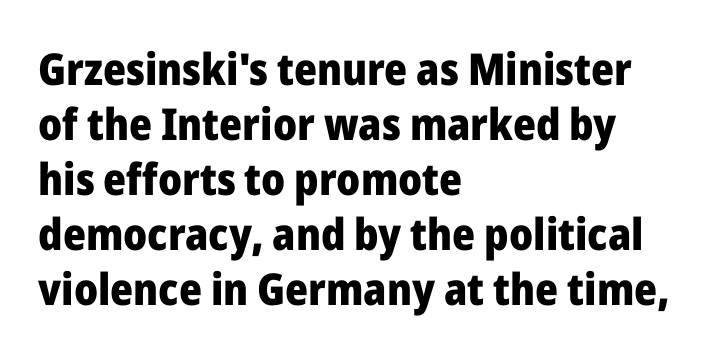
Q: Is the text bold? A: Yes.
Q: Is the text italic (slanted)? A: No, it is upright.
Q: Is the typeface a serif or a sans-serif typeface? A: Sans-serif.
Q: Is the text underlined? A: No.
Q: How is the paragraph aligned? A: Left-aligned.
Q: Is the spacing between letters normal or unusually wide? A: Normal.
Q: Is the spacing between lines tight, normal or loose? A: Normal.
Q: Width (condensed, normal, or wide)? A: Normal.
Q: Stroke contrast? A: Low.
Q: x-height? A: Medium.
Q: Monospaced? A: No.
